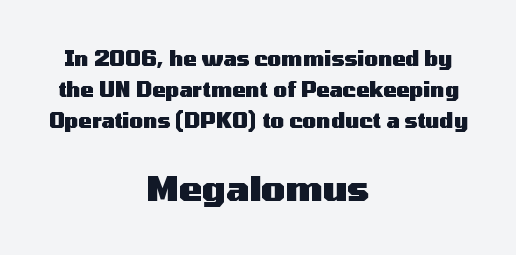
This sample is center-justified, so both line endings float freely. The emphasis by scale lands on block number two, below. How heavy is the stroke? Heavy — this is a bold. To sum up the face: it is a sans, with no serifs.
